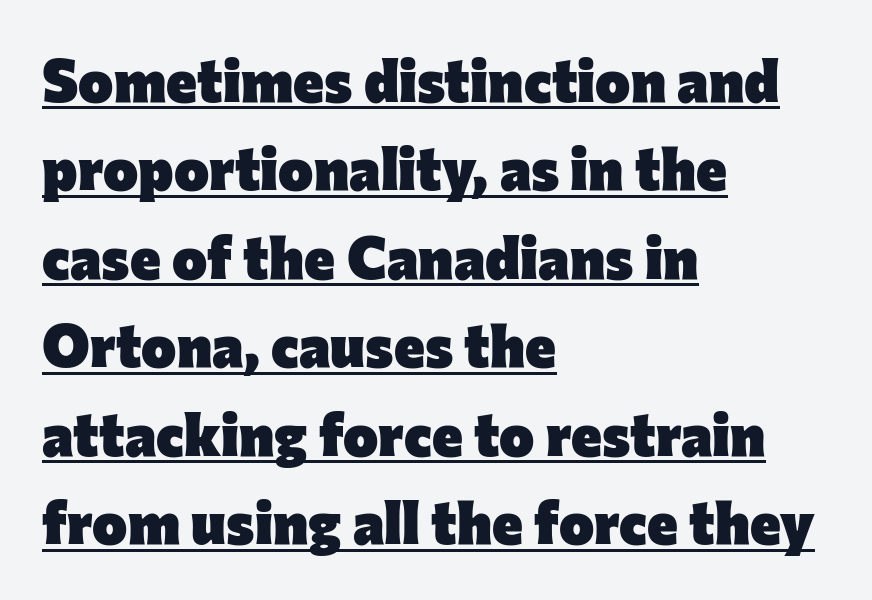
Whoever set this chose a conventional vertical rhythm. Is the letter spacing exaggerated? No — it looks like the ordinary default. The face used here has the dense, thick strokes of a bold. This sample uses a sans-serif face. Does the lettering tilt? It doesn't — this is upright. The letters advance in unequal steps, a hallmark of proportional type.
